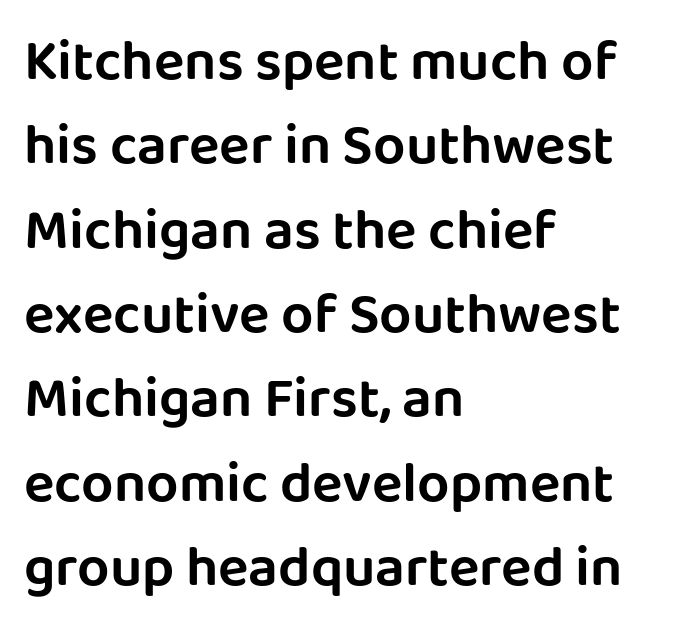
These lines are set flush left with a ragged right edge. The rendering uses a moderate line-height, typical for paragraphs. The face used here is proportionally spaced, like ordinary book or web type. These lines are composed in type without serifs. The letters stand straight up with perfectly vertical stems.
